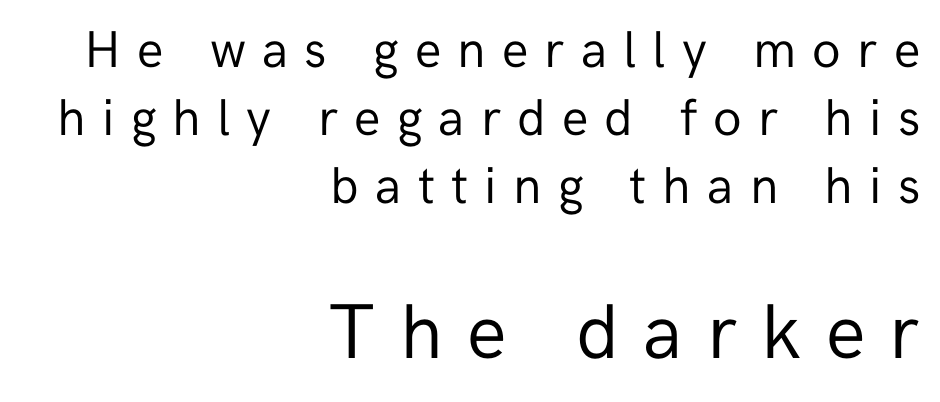
Q: Is the text bold? A: No.
Q: Is the text italic (slanted)? A: No, it is upright.
Q: Is the typeface a serif or a sans-serif typeface? A: Sans-serif.
Q: Is the text underlined? A: No.
Q: How is the paragraph aligned? A: Right-aligned.
Q: Is the spacing between letters normal or unusually wide? A: Unusually wide.
Q: Is the spacing between lines tight, normal or loose? A: Normal.
Q: Which block of text is set in a larger size, the first (top) or the second (bottom)? A: The second (bottom) one.
Q: Width (condensed, normal, or wide)? A: Normal.
Q: Stroke contrast? A: Low.
Q: x-height? A: Medium.
Q: Monospaced? A: No.
